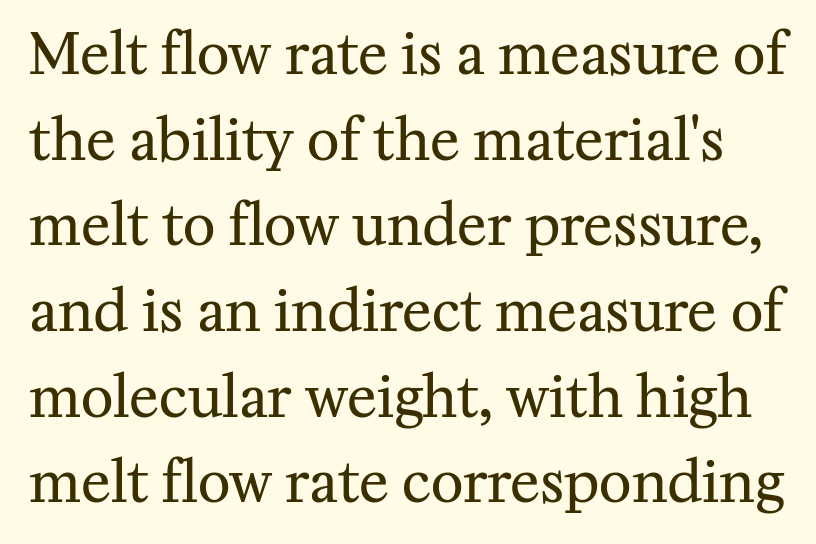
Q: Is the text bold? A: No.
Q: Is the text italic (slanted)? A: No, it is upright.
Q: Is the typeface a serif or a sans-serif typeface? A: Serif.
Q: Is the text underlined? A: No.
Q: Is the spacing between letters normal or unusually wide? A: Normal.
Q: Is the spacing between lines tight, normal or loose? A: Normal.
Q: Width (condensed, normal, or wide)? A: Normal.
Q: Stroke contrast? A: Medium.
Q: x-height? A: Medium.
Q: Monospaced? A: No.
